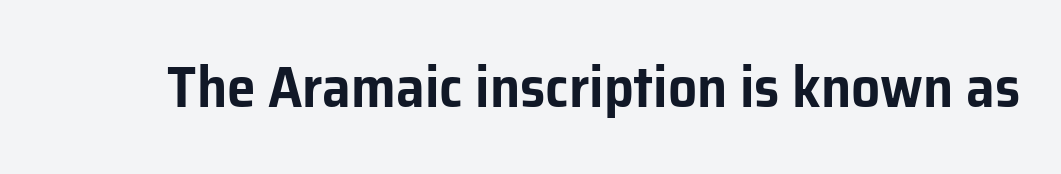
{"serif": "no", "italic": "no", "width": "normal", "stroke_contrast": "low", "x_height": "medium", "monospaced": "no", "underline": "no", "letter_spacing": "normal", "letter_spacing_em": 0.0, "glyph_px": 58}
